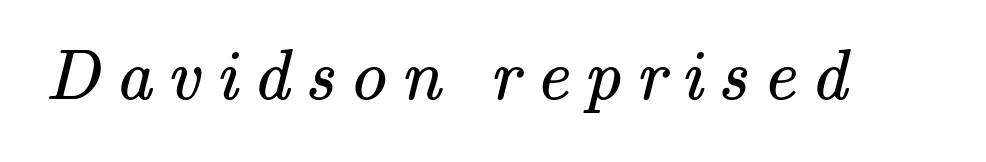
Q: Is the text bold? A: No.
Q: Is the typeface a serif or a sans-serif typeface? A: Serif.
Q: Is the text underlined? A: No.
Q: Is the spacing between letters normal or unusually wide? A: Unusually wide.
Q: Width (condensed, normal, or wide)? A: Normal.
Q: Stroke contrast? A: Medium.
Q: x-height? A: Small.
Q: Monospaced? A: No.
